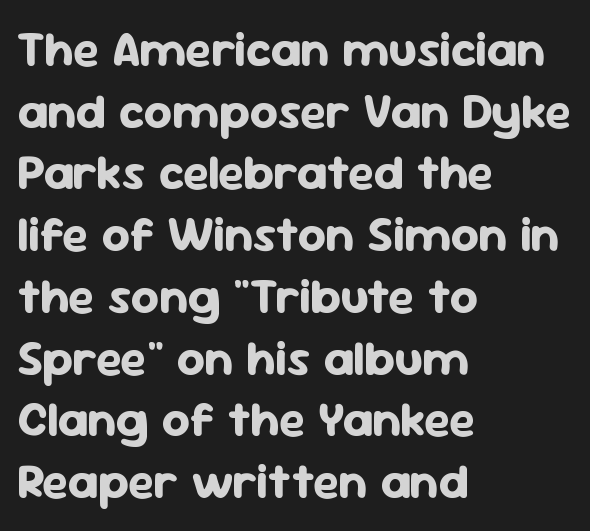
Q: Is the text bold? A: Yes.
Q: Is the text italic (slanted)? A: No, it is upright.
Q: Is the typeface a serif or a sans-serif typeface? A: Sans-serif.
Q: Is the text underlined? A: No.
Q: How is the paragraph aligned? A: Left-aligned.
Q: Is the spacing between letters normal or unusually wide? A: Normal.
Q: Is the spacing between lines tight, normal or loose? A: Normal.
Q: Width (condensed, normal, or wide)? A: Normal.
Q: Stroke contrast? A: Low.
Q: x-height? A: Medium.
Q: Monospaced? A: No.
